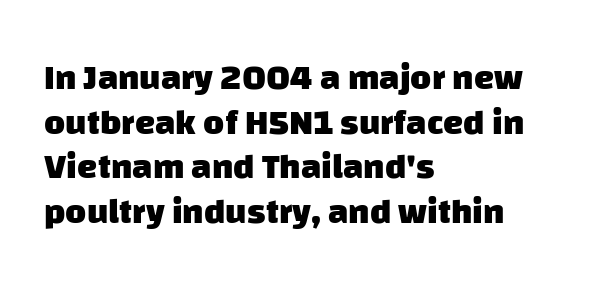
The image shows 36 px heavy sans-serif type; set left-aligned, line spacing 1.24x, normal letter spacing, not underlined; low stroke contrast and a large x-height.
